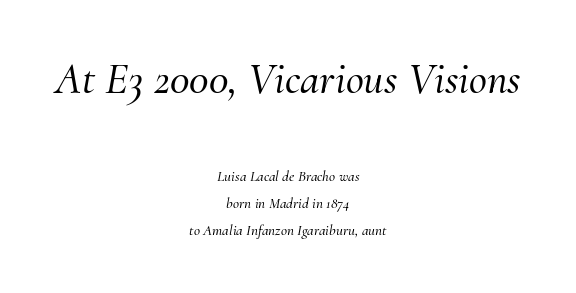
{"serif": "yes", "italic": "yes", "lean": "right", "slant_degrees": 10, "width": "normal", "stroke_contrast": "medium", "x_height": "small", "monospaced": "no", "underline": "no", "align": "center", "line_spacing_ratio": 1.81, "letter_spacing": "normal", "letter_spacing_em": 0.0, "larger_block": "first", "size_ratio": 2.93, "glyph_px": 44}
